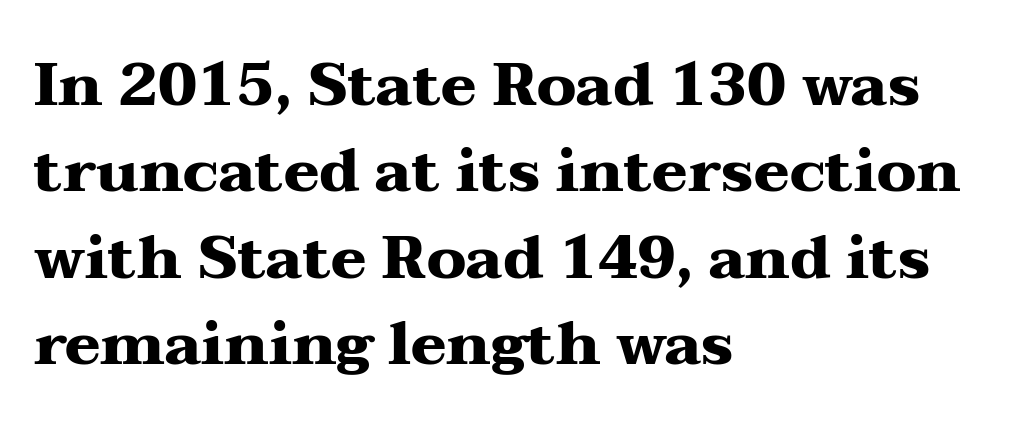
Posture: vertical. Every row of glyphs begins at an identical x-position on the left. Look at the stroke-to-counter ratio: heavy, a bold. The face used here is seriffed, in the tradition of book romans. Is this a fixed-width face? No — the glyphs have proportional, varying widths.
